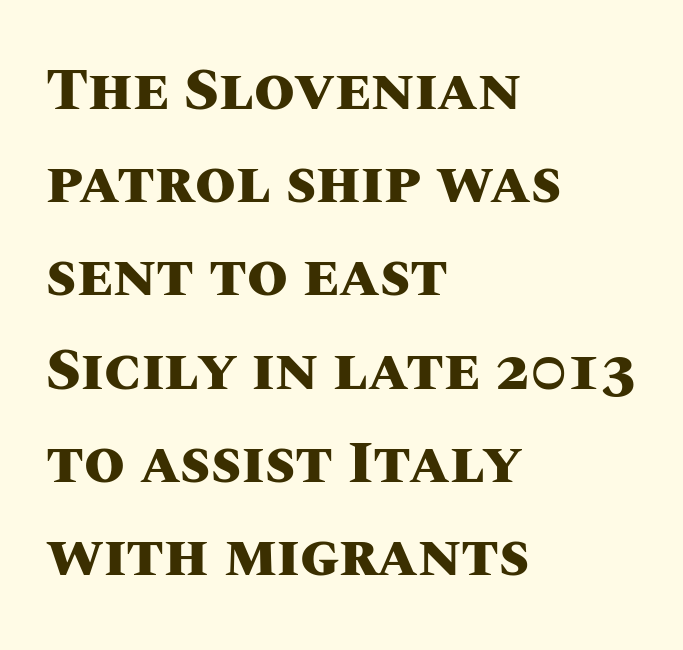
The image shows 59 px heavy type, upright; set left-aligned, normal line spacing (1.58x), normal letter spacing, not underlined; medium stroke contrast and a large x-height.
